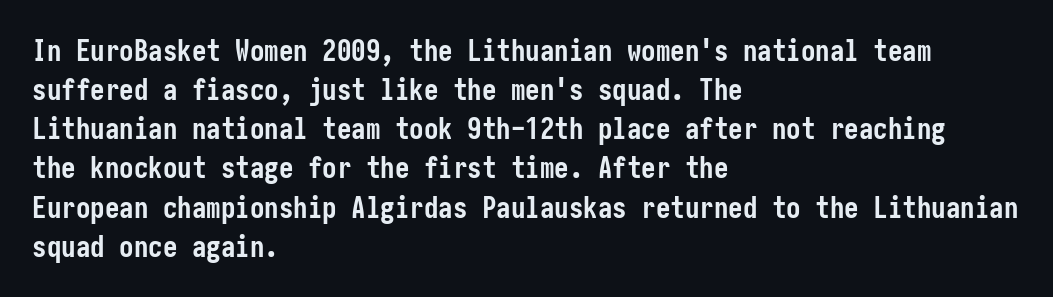
{"serif": "no", "italic": "no", "bold": "yes", "weight": "semibold", "width": "condensed", "stroke_contrast": "low", "x_height": "medium", "underline": "no", "align": "left", "line_spacing": "normal", "line_spacing_ratio": 1.35, "letter_spacing": "normal", "letter_spacing_em": 0.0, "glyph_px": 29}
